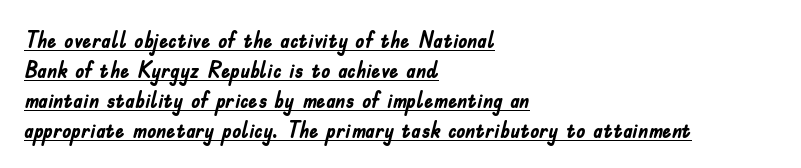
A student would call this left alignment; a typographer would say flush left, rag right. A full-strength bold gives these letters their thick strokes. This sample keeps an unexceptional amount of space between lines. Underline: present.
